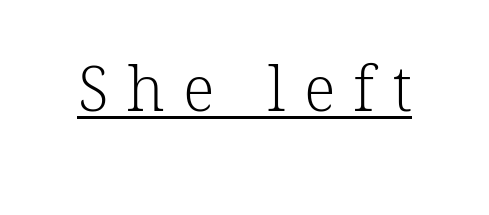
Horizontally, the lines are justified to the midpoint only. Here the designer chose a conventional face with non-uniform glyph widths. The face used here is rendered with a markedly widened letterfit. Is this a heavy cut? Hardly; it is regular or lighter.
